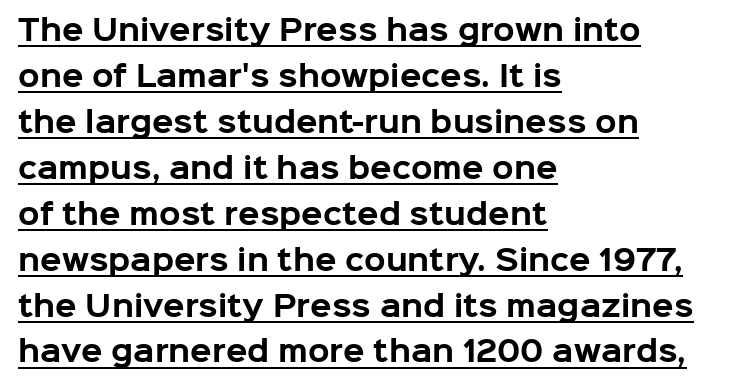
{"serif": "no", "italic": "no", "bold": "yes", "weight": "bold", "width": "normal", "stroke_contrast": "low", "x_height": "medium", "monospaced": "no", "underline": "yes", "align": "left", "line_spacing": "normal", "line_spacing_ratio": 1.64, "letter_spacing": "normal", "letter_spacing_em": 0.0, "glyph_px": 28}
